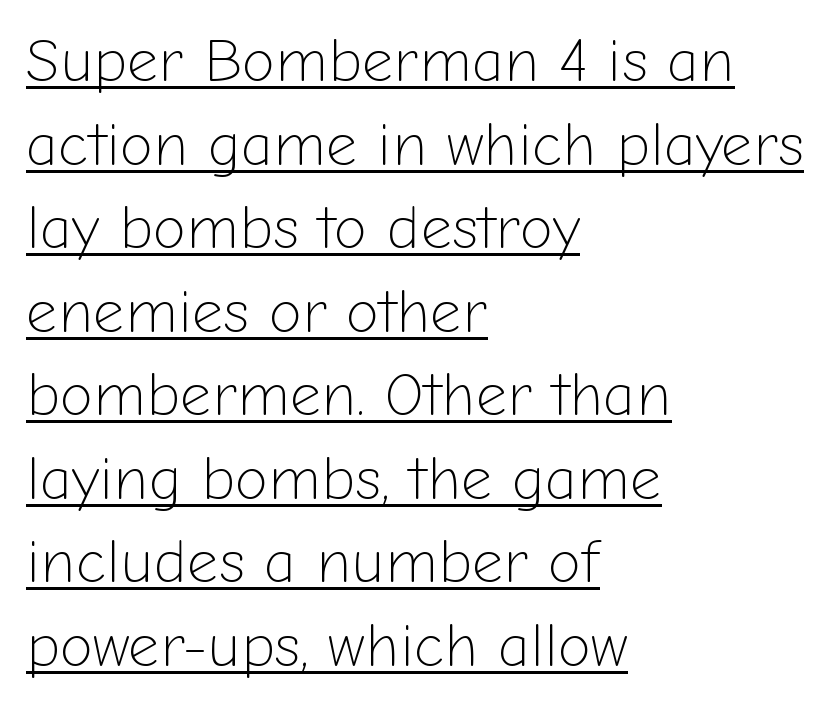
Q: Is the text bold? A: No.
Q: Is the text italic (slanted)? A: No, it is upright.
Q: Is the typeface a serif or a sans-serif typeface? A: Sans-serif.
Q: Is the text underlined? A: Yes.
Q: How is the paragraph aligned? A: Left-aligned.
Q: Is the spacing between letters normal or unusually wide? A: Normal.
Q: Is the spacing between lines tight, normal or loose? A: Normal.
Q: Width (condensed, normal, or wide)? A: Normal.
Q: Stroke contrast? A: Low.
Q: x-height? A: Medium.
Q: Monospaced? A: No.
